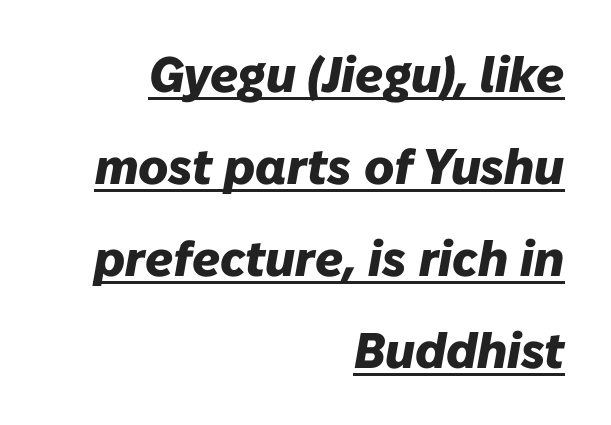
The image shows 50 px heavy type, italic (leaning right); set right-aligned, line spacing 1.84x, normal letter spacing, underlined; low stroke contrast and a medium x-height.
